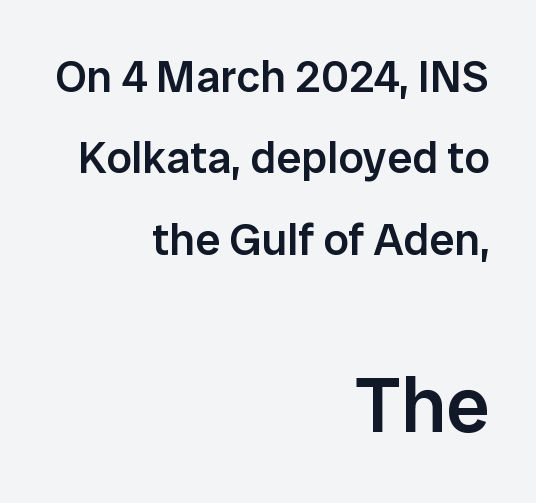
The foot of each line stays bare and open. Italic: no, the glyphs are upright roman. The typeface chosen for these lines omits serifs. The passage shown is semibold, sitting just below true bold.
